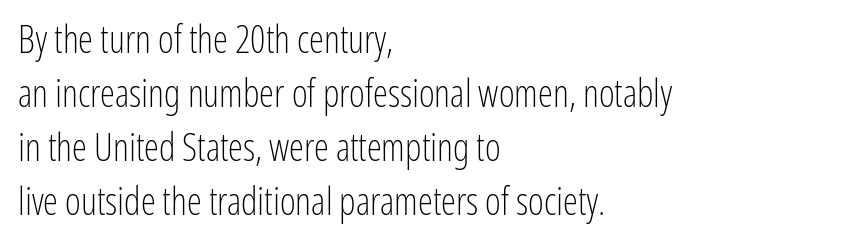
Varying glyph widths throughout — classic text-font behaviour. Leftover space on each line is placed entirely after the last word. The weight tops out at a normal text grade. Glance below the letters and you will spot only blank space. Nope, not italic — everything's standing straight.
